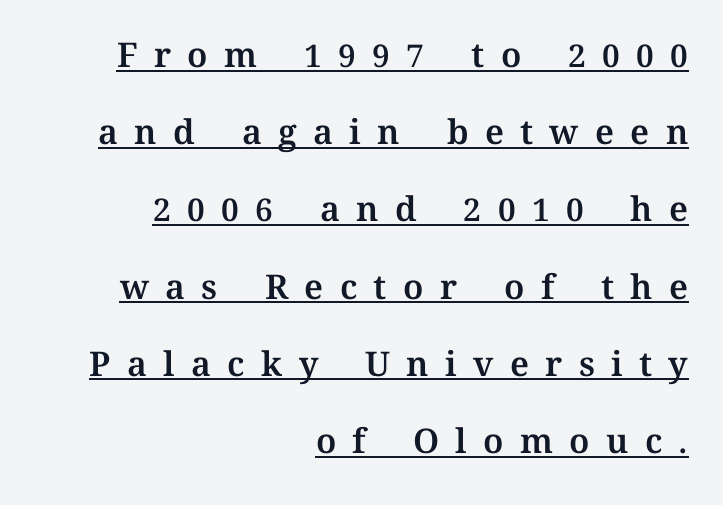
The image shows 34 px text type, upright; set right-aligned, loose line spacing (2.27x), unusually wide letter spacing (+0.48 em), underlined; medium stroke contrast and a medium x-height.
